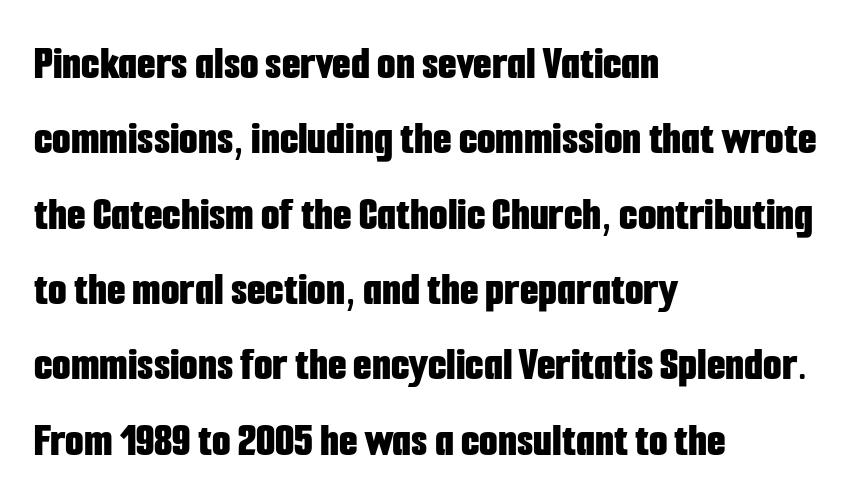
{"serif": "no", "italic": "no", "bold": "yes", "weight": "bold", "width": "condensed", "stroke_contrast": "low", "x_height": "medium", "monospaced": "no", "underline": "no", "align": "left", "line_spacing": "normal", "line_spacing_ratio": 1.57, "letter_spacing": "normal", "letter_spacing_em": 0.0, "glyph_px": 48}
